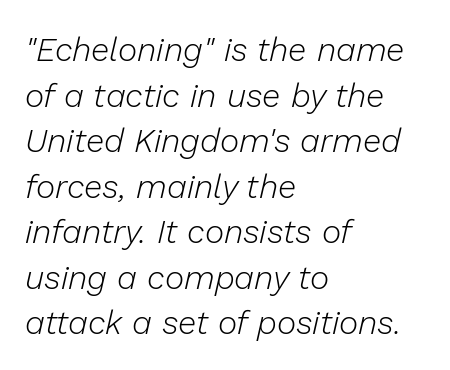
Normally led — the rows are evenly, conventionally spaced. Compared with typical body copy, the letter spacing here is the same. The text block is weighted toward the left margin, trailing off unevenly rightward. The characters are drawn with everyday or finer stroke widths. A bare baseline throughout the passage. Is this a fixed-width face? No — the glyphs have proportional, varying widths.
